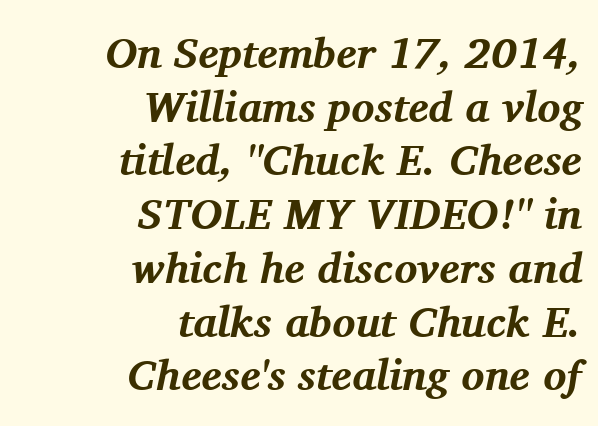
The image shows 43 px bold serif type, italic (leaning right); set right-aligned, normal line spacing (1.25x), normal letter spacing, not underlined; medium stroke contrast and a medium x-height.
